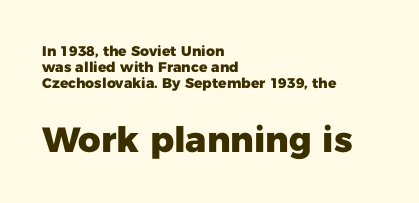
Q: Is the text bold? A: Yes.
Q: Is the text italic (slanted)? A: No, it is upright.
Q: Is the typeface a serif or a sans-serif typeface? A: Sans-serif.
Q: Is the text underlined? A: No.
Q: How is the paragraph aligned? A: Left-aligned.
Q: Is the spacing between letters normal or unusually wide? A: Normal.
Q: Is the spacing between lines tight, normal or loose? A: Tight.
Q: Which block of text is set in a larger size, the first (top) or the second (bottom)? A: The second (bottom) one.
Q: Width (condensed, normal, or wide)? A: Normal.
Q: Stroke contrast? A: Low.
Q: x-height? A: Medium.
Q: Monospaced? A: No.
